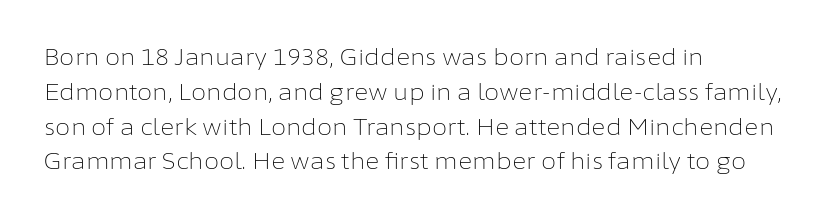
Q: Is the text bold? A: No.
Q: Is the text italic (slanted)? A: No, it is upright.
Q: Is the text underlined? A: No.
Q: How is the paragraph aligned? A: Left-aligned.
Q: Is the spacing between letters normal or unusually wide? A: Normal.
Q: Is the spacing between lines tight, normal or loose? A: Normal.
